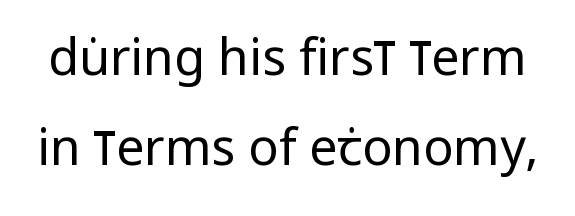
Think of a printed novel: that variable character pitch is what you see here. Letters rest on an invisible, unmarked baseline. Style check: upright. The passage shown has conventional tracking throughout. A quiet, ordinary-to-light weight characterises the typeface.
